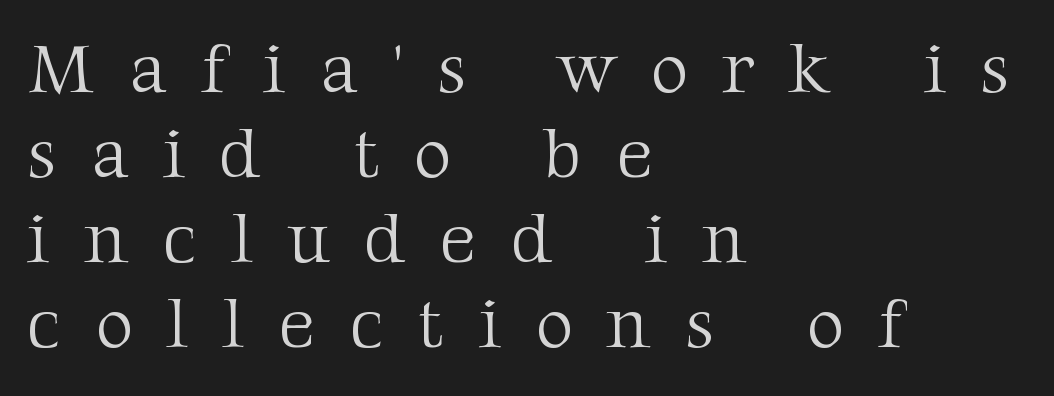
{"serif": "yes", "italic": "no", "bold": "no", "weight": "light", "width": "normal", "stroke_contrast": "medium", "x_height": "medium", "monospaced": "no", "underline": "no", "align": "left", "line_spacing_ratio": 1.18, "letter_spacing": "wide", "letter_spacing_em": 0.48, "glyph_px": 72}
